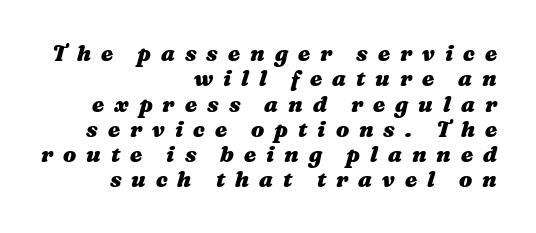
{"italic": "yes", "lean": "right", "slant_degrees": 16, "bold": "yes", "underline": "no", "align": "right", "line_spacing": "tight", "line_spacing_ratio": 1.15, "letter_spacing": "wide", "letter_spacing_em": 0.45, "glyph_px": 22}
